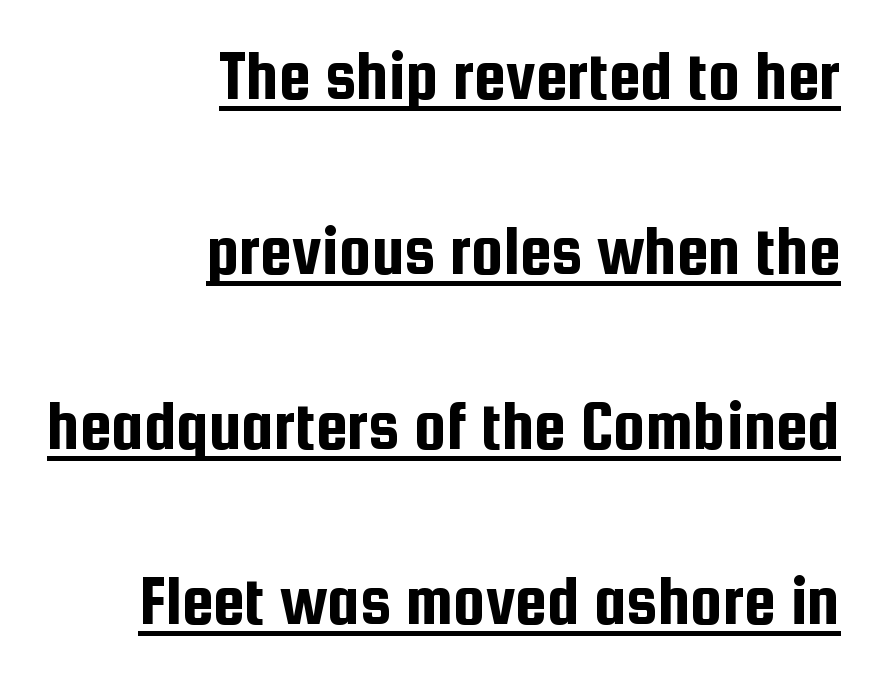
Q: Is the text italic (slanted)? A: No, it is upright.
Q: Is the typeface a serif or a sans-serif typeface? A: Sans-serif.
Q: Is the text underlined? A: Yes.
Q: How is the paragraph aligned? A: Right-aligned.
Q: Is the spacing between letters normal or unusually wide? A: Normal.
Q: Is the spacing between lines tight, normal or loose? A: Loose.
Q: Width (condensed, normal, or wide)? A: Condensed.
Q: Stroke contrast? A: Low.
Q: x-height? A: Medium.
Q: Monospaced? A: No.
